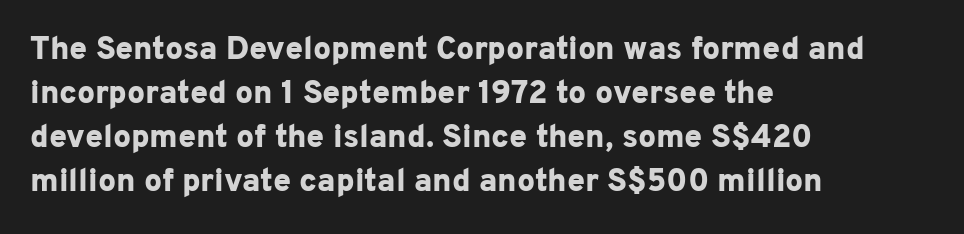
{"serif": "no", "italic": "no", "bold": "yes", "weight": "bold", "width": "normal", "stroke_contrast": "low", "x_height": "medium", "monospaced": "no", "underline": "no", "align": "left", "line_spacing": "normal", "line_spacing_ratio": 1.37, "letter_spacing": "normal", "letter_spacing_em": 0.0, "glyph_px": 32}
